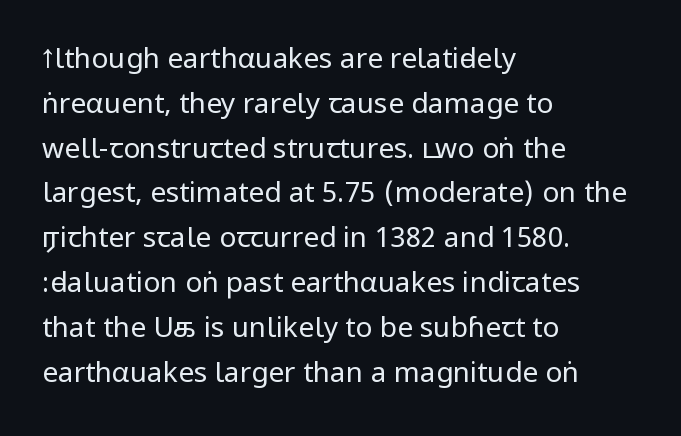
Normally led — the rows are evenly, conventionally spaced. Descenders are the only things crossing below the line. The strokes are not fattened; the text isn't bold. The rendering keeps characters at their native spacing. The characters display no serif detailing; their extremities are plain.
